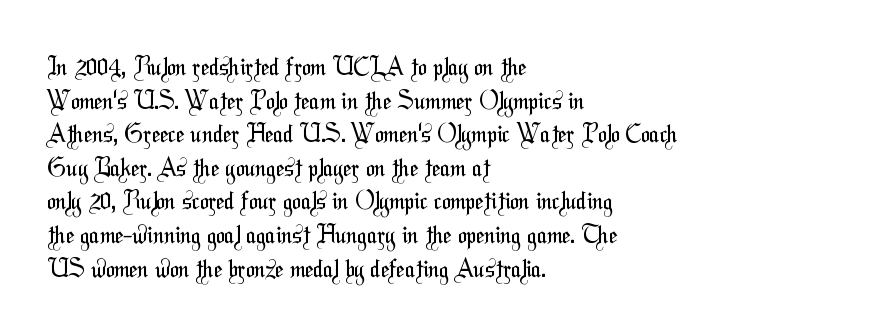
Horizontal alignment here is leftward, the default for most running prose. Weight: in the light-to-regular range. The glyphs are unaccompanied by any horizontal stroke below them. The lines sit at an ordinary, default distance from one another. Standard letterfit; no display-style spreading of the glyphs.
